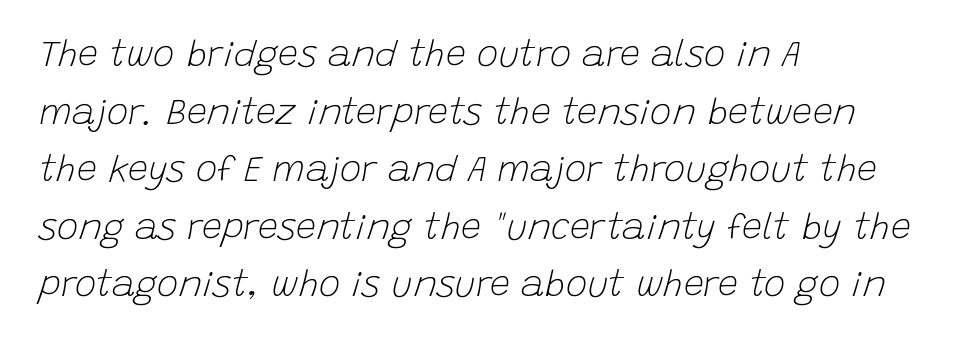
The image shows 36 px light type, italic (leaning right); set left-aligned, normal line spacing (1.6x), normal letter spacing, not underlined; low stroke contrast and a large x-height.
